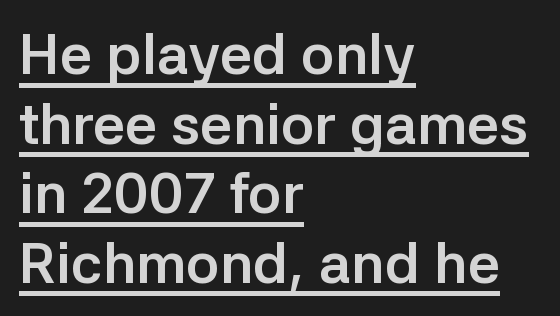
{"serif": "no", "italic": "no", "bold": "yes", "weight": "semibold", "width": "normal", "stroke_contrast": "low", "x_height": "medium", "monospaced": "no", "underline": "yes", "align": "left", "line_spacing_ratio": 1.22, "letter_spacing": "normal", "letter_spacing_em": 0.0, "glyph_px": 57}
